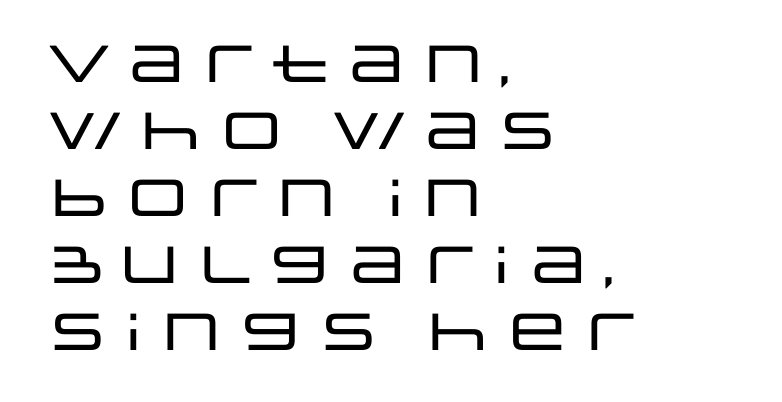
{"serif": "no", "italic": "no", "width": "wide", "stroke_contrast": "low", "x_height": "large", "monospaced": "no", "underline": "no", "align": "left", "line_spacing": "normal", "line_spacing_ratio": 1.29, "letter_spacing": "normal", "letter_spacing_em": 0.0, "glyph_px": 52}
